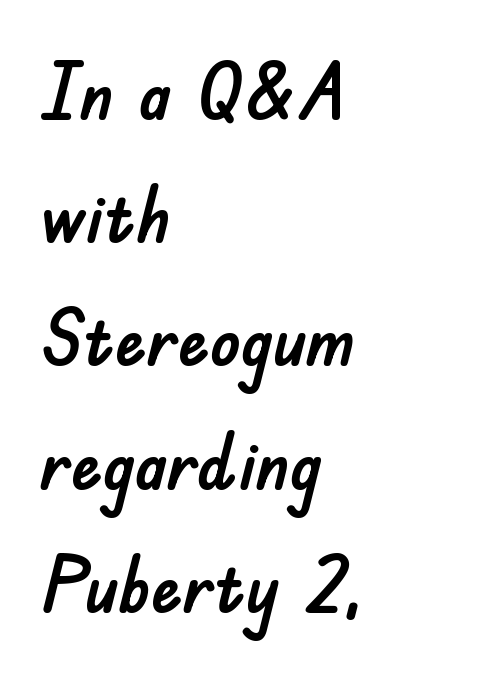
{"serif": "no", "width": "normal", "stroke_contrast": "low", "x_height": "small", "monospaced": "no", "underline": "no", "align": "left", "line_spacing": "normal", "line_spacing_ratio": 1.58, "letter_spacing": "normal", "letter_spacing_em": 0.0, "glyph_px": 78}
